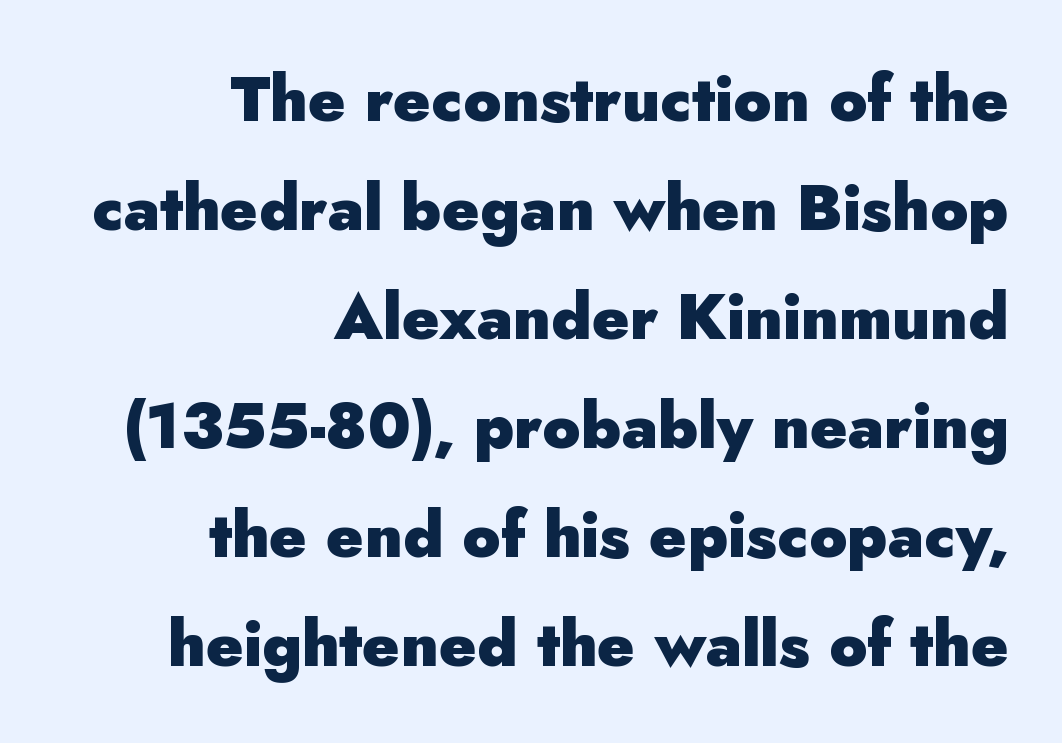
Q: Is the text bold? A: Yes.
Q: Is the text italic (slanted)? A: No, it is upright.
Q: Is the typeface a serif or a sans-serif typeface? A: Sans-serif.
Q: Is the text underlined? A: No.
Q: How is the paragraph aligned? A: Right-aligned.
Q: Is the spacing between letters normal or unusually wide? A: Normal.
Q: Width (condensed, normal, or wide)? A: Normal.
Q: Stroke contrast? A: Low.
Q: x-height? A: Small.
Q: Monospaced? A: No.
